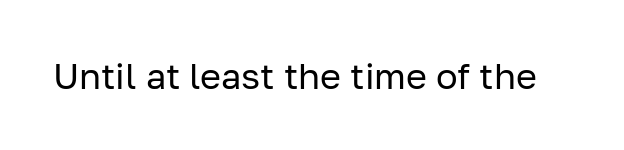
Q: Is the text bold? A: No.
Q: Is the text italic (slanted)? A: No, it is upright.
Q: Is the typeface a serif or a sans-serif typeface? A: Sans-serif.
Q: Is the text underlined? A: No.
Q: Is the spacing between letters normal or unusually wide? A: Normal.
Q: Width (condensed, normal, or wide)? A: Normal.
Q: Stroke contrast? A: Low.
Q: x-height? A: Medium.
Q: Monospaced? A: No.
